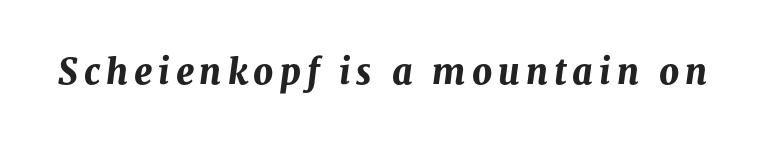
The space beneath each line is pristine and unruled. The rendering uses a bold face; every stroke is thick and dark. There's an unmistakable incline to the writing here. The face used here is proportionally spaced, like ordinary book or web type.
